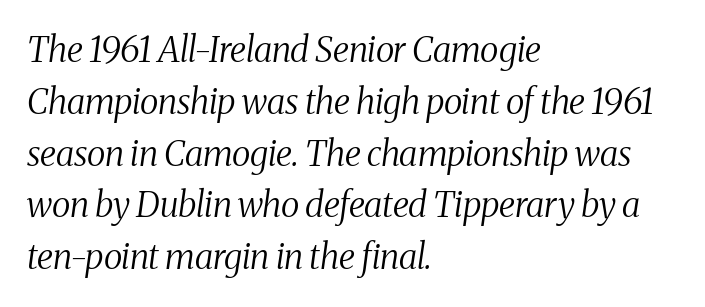
Q: Is the text bold? A: No.
Q: Is the text italic (slanted)? A: Yes, it leans right by about 8 degrees.
Q: Is the typeface a serif or a sans-serif typeface? A: Serif.
Q: Is the text underlined? A: No.
Q: How is the paragraph aligned? A: Left-aligned.
Q: Is the spacing between letters normal or unusually wide? A: Normal.
Q: Is the spacing between lines tight, normal or loose? A: Normal.
Q: Width (condensed, normal, or wide)? A: Condensed.
Q: Stroke contrast? A: Medium.
Q: x-height? A: Medium.
Q: Monospaced? A: No.
